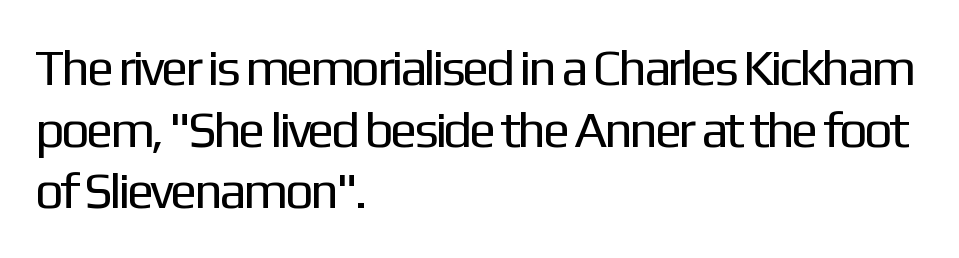
The image shows 51 px regular-weight sans-serif type, upright; set left-aligned, line spacing 1.21x, normal letter spacing, not underlined; low stroke contrast and a medium x-height.
